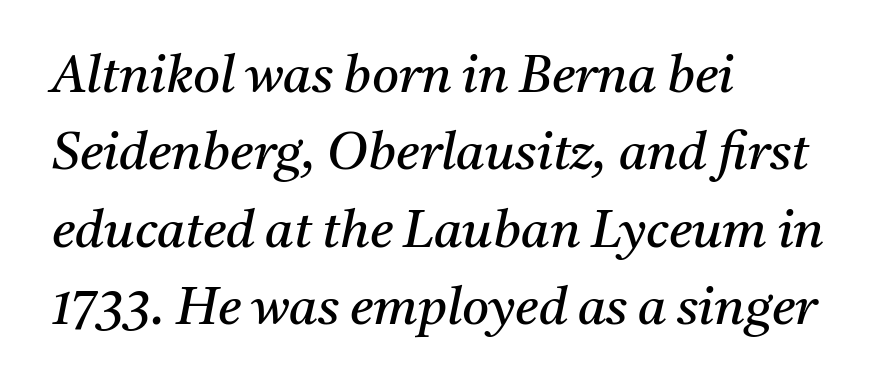
Q: Is the text bold? A: No.
Q: Is the text italic (slanted)? A: Yes, it leans right by about 11 degrees.
Q: Is the typeface a serif or a sans-serif typeface? A: Serif.
Q: Is the text underlined? A: No.
Q: How is the paragraph aligned? A: Left-aligned.
Q: Is the spacing between letters normal or unusually wide? A: Normal.
Q: Is the spacing between lines tight, normal or loose? A: Normal.
Q: Width (condensed, normal, or wide)? A: Normal.
Q: Stroke contrast? A: Medium.
Q: x-height? A: Medium.
Q: Monospaced? A: No.
